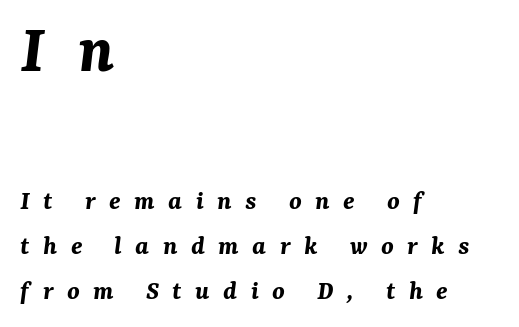
{"italic": "yes", "lean": "right", "slant_degrees": 7, "bold": "yes", "weight": "bold", "width": "normal", "stroke_contrast": "medium", "x_height": "medium", "monospaced": "no", "underline": "no", "align": "left", "line_spacing": "normal", "line_spacing_ratio": 1.6, "letter_spacing": "wide", "letter_spacing_em": 0.48, "larger_block": "first", "size_ratio": 2.5, "glyph_px": 70}
